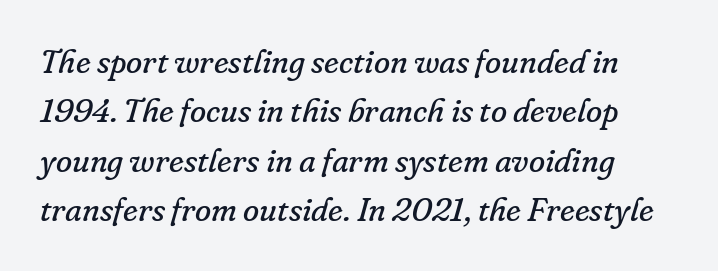
{"serif": "yes", "italic": "yes", "lean": "right", "slant_degrees": 16, "bold": "no", "weight": "regular", "width": "normal", "stroke_contrast": "low", "x_height": "small", "monospaced": "no", "underline": "no", "line_spacing": "normal", "line_spacing_ratio": 1.5, "letter_spacing": "normal", "letter_spacing_em": 0.0, "glyph_px": 33}
